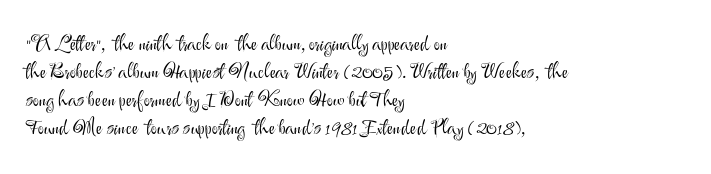
The image shows 21 px text type; set left-aligned, normal line spacing (1.34x), normal letter spacing, not underlined.
